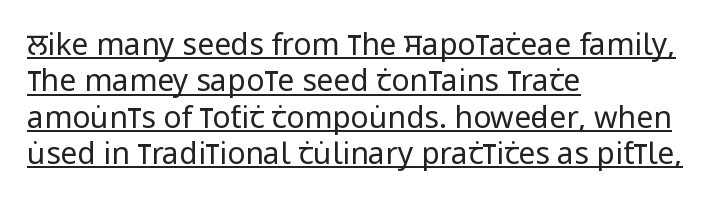
The image shows 30 px regular-weight, condensed sans-serif type, upright; set left-aligned, line spacing 1.21x, normal letter spacing, underlined; low stroke contrast and a large x-height.
